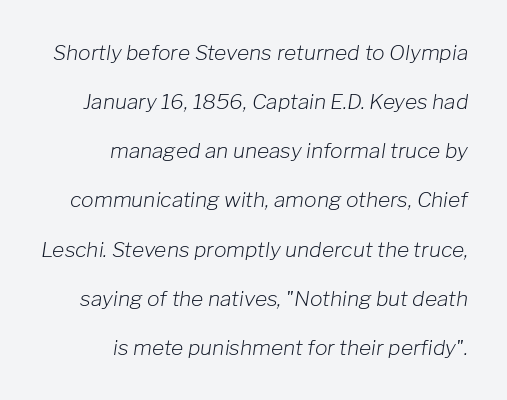
No heavy texture on the line: the type isn't bold. Honestly, the letter spacing is just normal — you wouldn't notice it. Is the block centered? No — it sits flush against the right margin. A great deal of white space separates one row of letters from the next.
